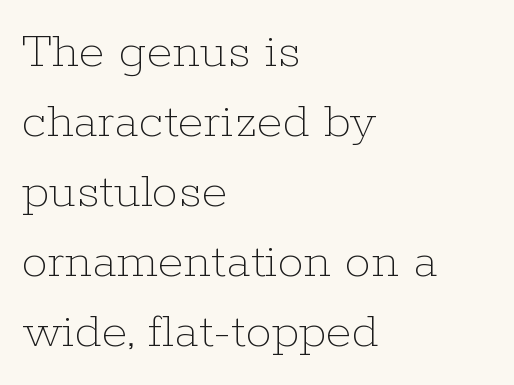
Horizontal alignment here is leftward, the default for most running prose. The words here are not underlined. Caption: standard tracking, unaltered. What's the leading like? Ordinary, nothing unusual. This sample has the flowing, uneven cadence of proportional lettering. Bold? No — there's no thickening of the strokes.
